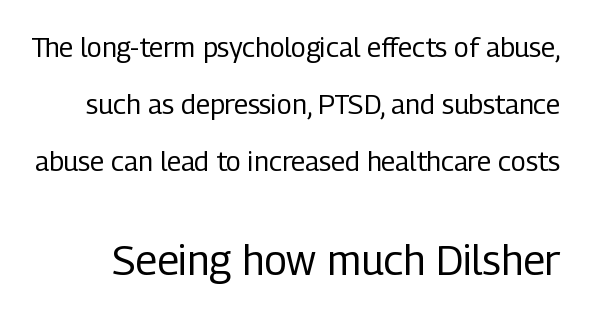
Honestly, the rows look like they've been pulled way apart. Every character sits straight up, as roman type does. These glyphs show unthickened strokes, regular width or finer. The designer went with a sans here, leaving each stem footless. Visually, the bottom section dominates because its glyphs are scaled up.
